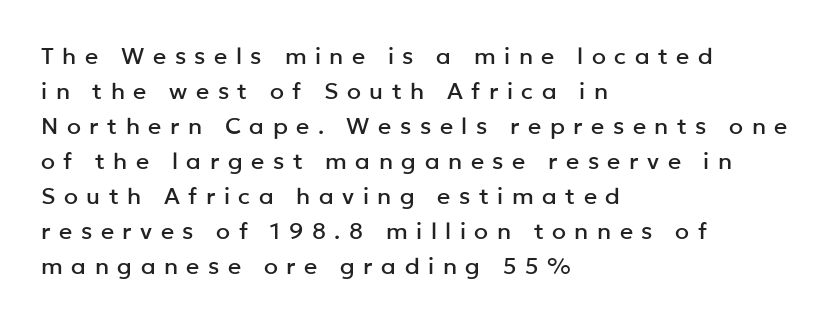
The image shows 23 px text type, upright; set left-aligned, normal line spacing (1.52x), unusually wide letter spacing (+0.37 em), not underlined.
